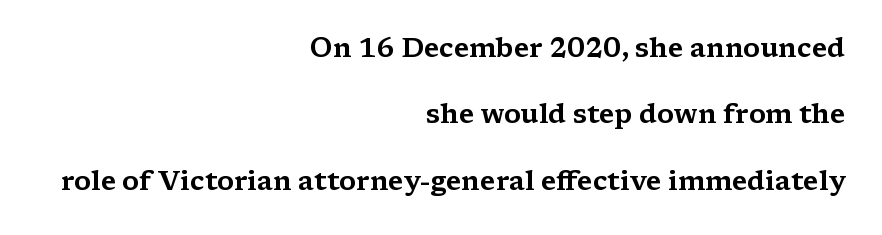
The image shows 27 px text type, upright; set right-aligned, loose line spacing (2.46x), normal letter spacing, not underlined.
